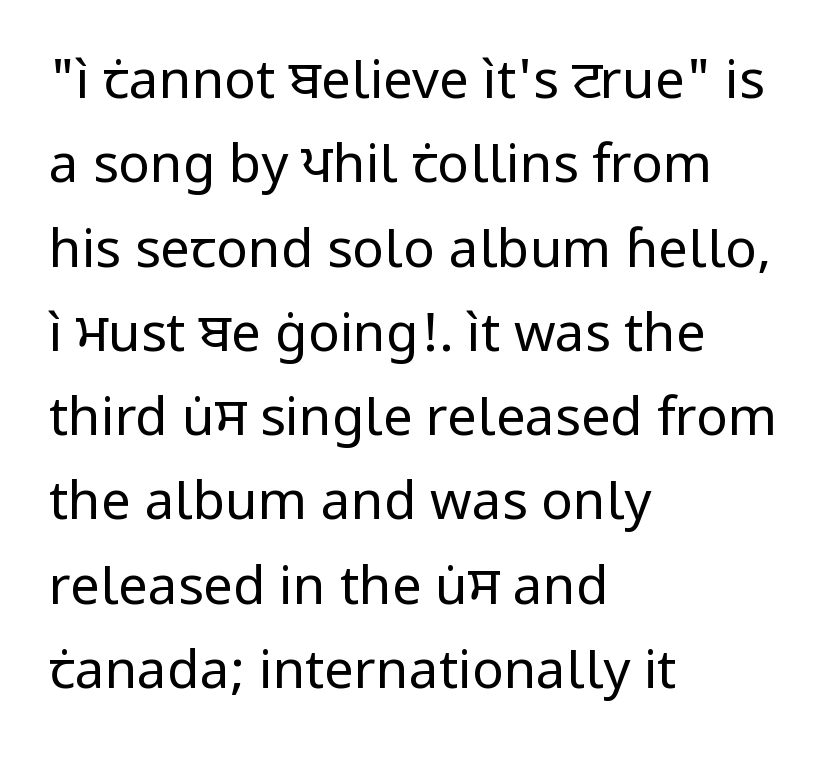
Q: Is the text bold? A: No.
Q: Is the text italic (slanted)? A: No, it is upright.
Q: Is the typeface a serif or a sans-serif typeface? A: Sans-serif.
Q: Is the text underlined? A: No.
Q: How is the paragraph aligned? A: Left-aligned.
Q: Is the spacing between letters normal or unusually wide? A: Normal.
Q: Is the spacing between lines tight, normal or loose? A: Normal.
Q: Width (condensed, normal, or wide)? A: Normal.
Q: Stroke contrast? A: Low.
Q: x-height? A: Medium.
Q: Monospaced? A: No.
